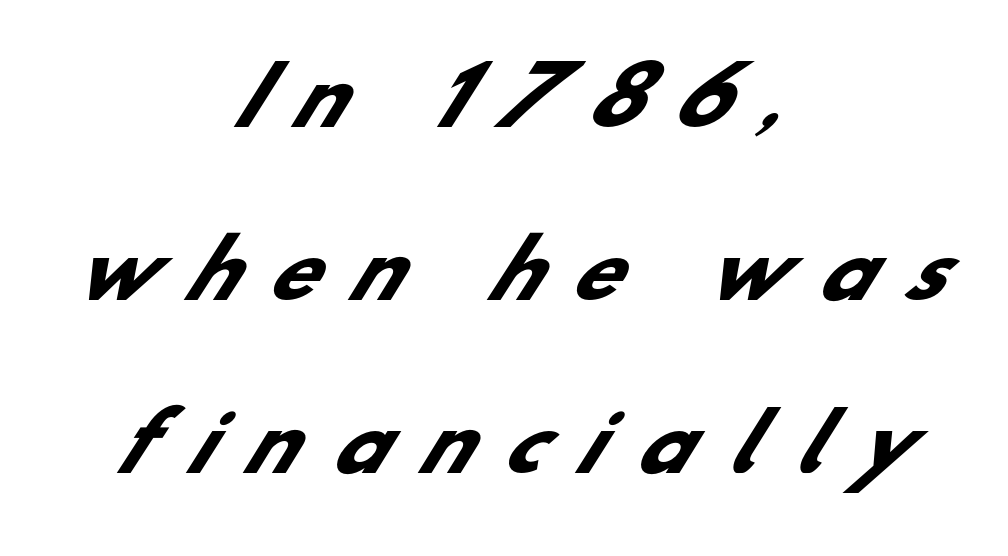
{"serif": "no", "bold": "yes", "weight": "heavy", "width": "normal", "stroke_contrast": "low", "x_height": "small", "monospaced": "no", "underline": "no", "align": "center", "line_spacing": "loose", "line_spacing_ratio": 2.22, "letter_spacing": "wide", "letter_spacing_em": 0.42, "glyph_px": 78}
